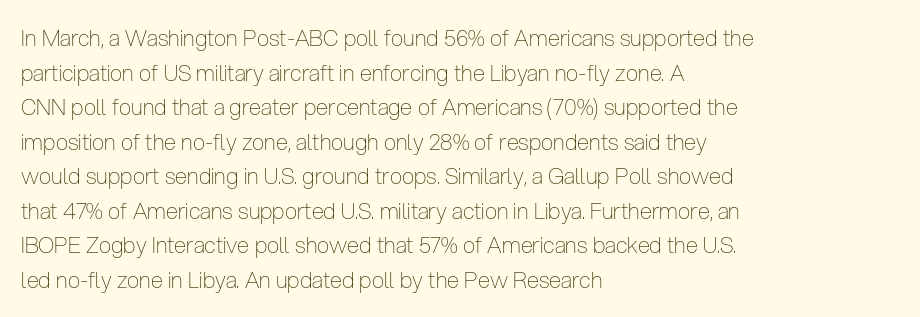
Q: Is the text bold? A: No.
Q: Is the text italic (slanted)? A: No, it is upright.
Q: Is the text underlined? A: No.
Q: How is the paragraph aligned? A: Left-aligned.
Q: Is the spacing between letters normal or unusually wide? A: Normal.
Q: Is the spacing between lines tight, normal or loose? A: Normal.
